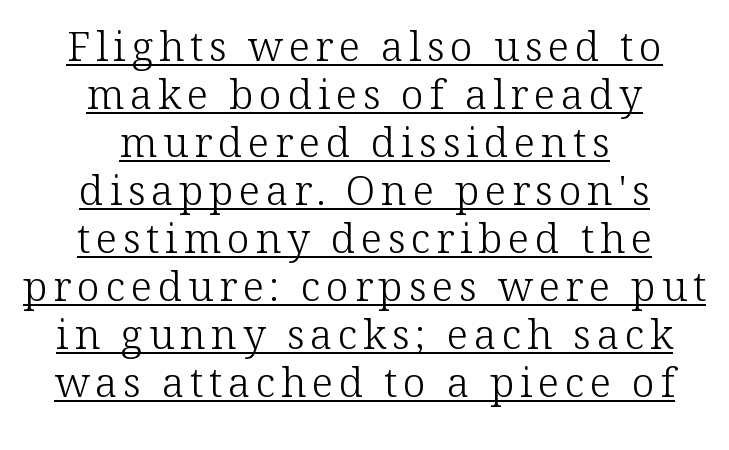
Yep, those are serifs on the letters. You could not count columns in this text — the font is proportionally spaced. No heavy texture on the line: the type isn't bold. Horizontal alignment here is central, giving a formal, balanced look. Is there an underline? Yes — a line sits under the letters. Does the lettering tilt? It doesn't — this is upright.
